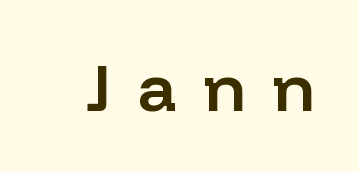
{"serif": "no", "italic": "no", "bold": "semi", "weight": "semibold", "width": "normal", "stroke_contrast": "low", "x_height": "medium", "monospaced": "no", "underline": "no", "letter_spacing": "wide", "letter_spacing_em": 0.39, "glyph_px": 67}
